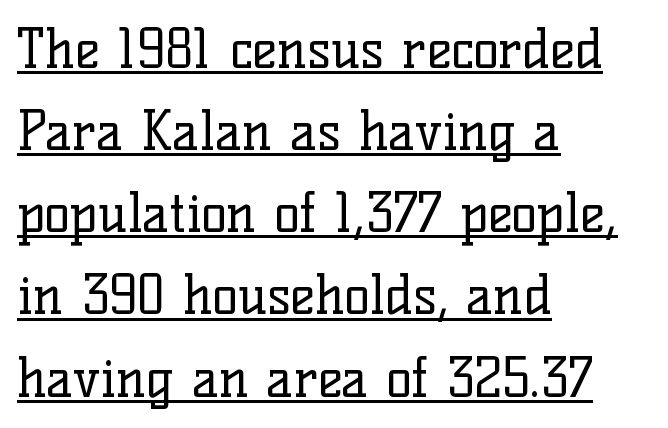
Q: Is the text bold? A: No.
Q: Is the text italic (slanted)? A: No, it is upright.
Q: Is the typeface a serif or a sans-serif typeface? A: Serif.
Q: Is the text underlined? A: Yes.
Q: How is the paragraph aligned? A: Left-aligned.
Q: Is the spacing between letters normal or unusually wide? A: Normal.
Q: Is the spacing between lines tight, normal or loose? A: Normal.
Q: Width (condensed, normal, or wide)? A: Normal.
Q: Stroke contrast? A: Low.
Q: x-height? A: Medium.
Q: Monospaced? A: No.
